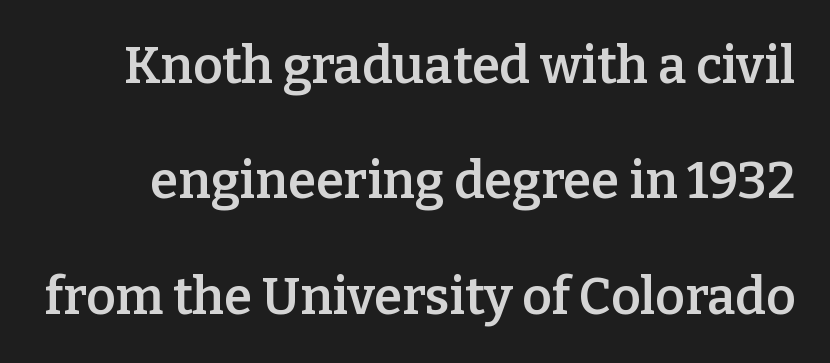
{"serif": "yes", "italic": "no", "bold": "semi", "weight": "semibold", "width": "normal", "stroke_contrast": "low", "x_height": "medium", "monospaced": "no", "underline": "no", "line_spacing": "loose", "line_spacing_ratio": 2.26, "letter_spacing": "normal", "letter_spacing_em": 0.0, "glyph_px": 51}
